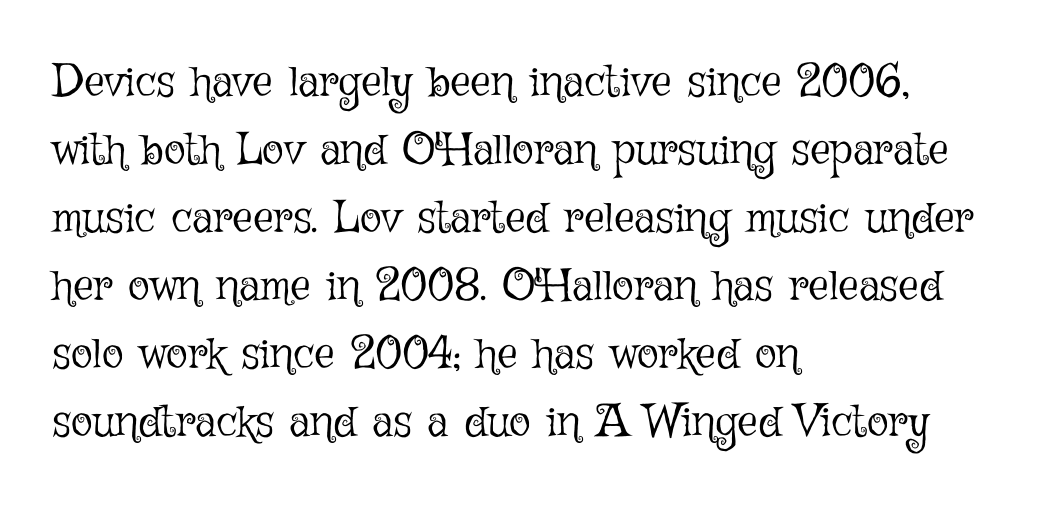
The image shows 45 px light type, upright; set left-aligned, normal line spacing (1.51x), normal letter spacing, not underlined; low stroke contrast and a medium x-height.
